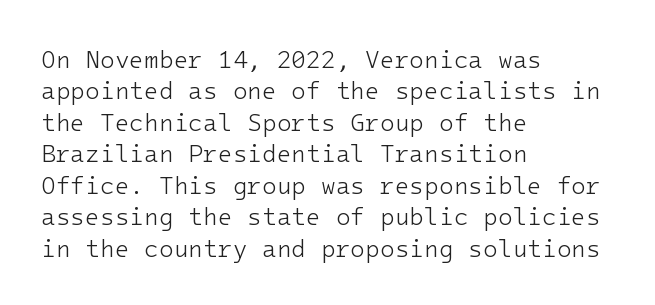
What stands out about the letter spacing? Nothing — it is the standard amount. Unmarked baselines from the first word to the last. The rendering anchors every line to the left-hand side. Regarding leading, the lines here are spaced in the standard way. Compared with a typical body face, this is equally light or lighter still. In terms of posture, this sample is upright.
